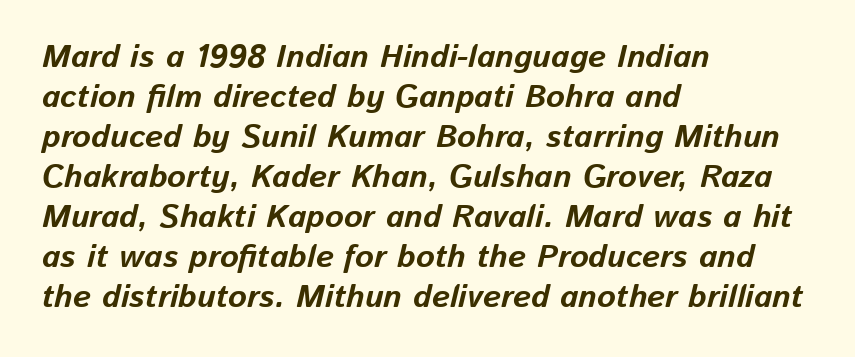
The image shows 32 px bold type, italic (leaning right); set left-aligned, normal line spacing (1.25x), normal letter spacing, not underlined; low stroke contrast and a medium x-height.
